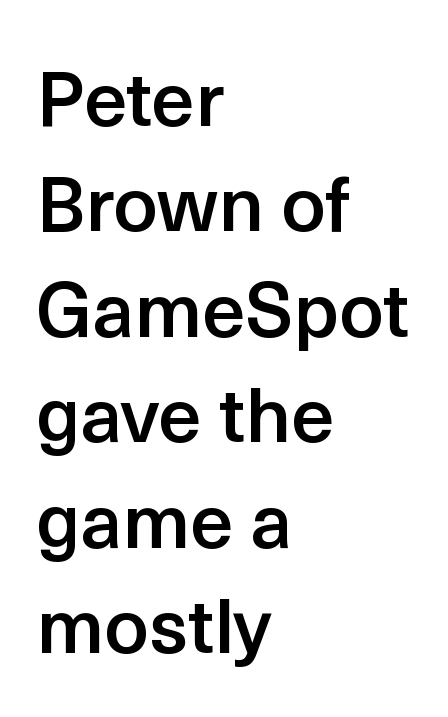
Q: Is the text bold? A: Semi-bold.
Q: Is the text italic (slanted)? A: No, it is upright.
Q: Is the typeface a serif or a sans-serif typeface? A: Sans-serif.
Q: Is the text underlined? A: No.
Q: How is the paragraph aligned? A: Left-aligned.
Q: Is the spacing between letters normal or unusually wide? A: Normal.
Q: Is the spacing between lines tight, normal or loose? A: Normal.
Q: Width (condensed, normal, or wide)? A: Normal.
Q: x-height? A: Medium.
Q: Monospaced? A: No.
